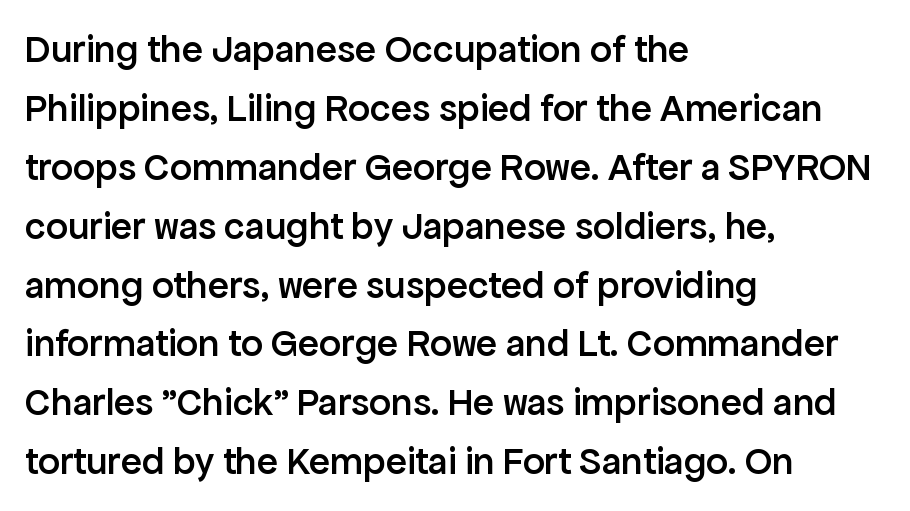
{"serif": "no", "italic": "no", "bold": "semi", "weight": "semibold", "width": "normal", "stroke_contrast": "low", "x_height": "medium", "monospaced": "no", "underline": "no", "align": "left", "line_spacing": "normal", "line_spacing_ratio": 1.51, "letter_spacing": "normal", "letter_spacing_em": 0.0, "glyph_px": 39}
